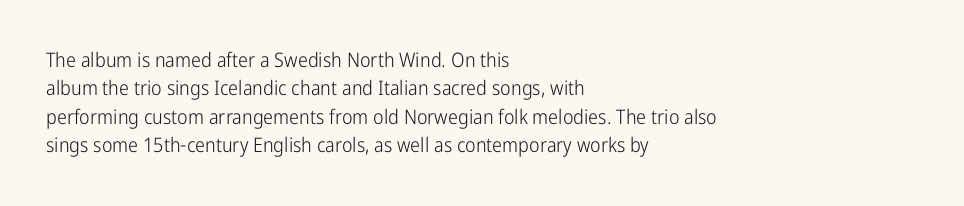
The image shows 20 px text type, upright; set left-aligned, normal line spacing (1.42x), normal letter spacing, not underlined.
